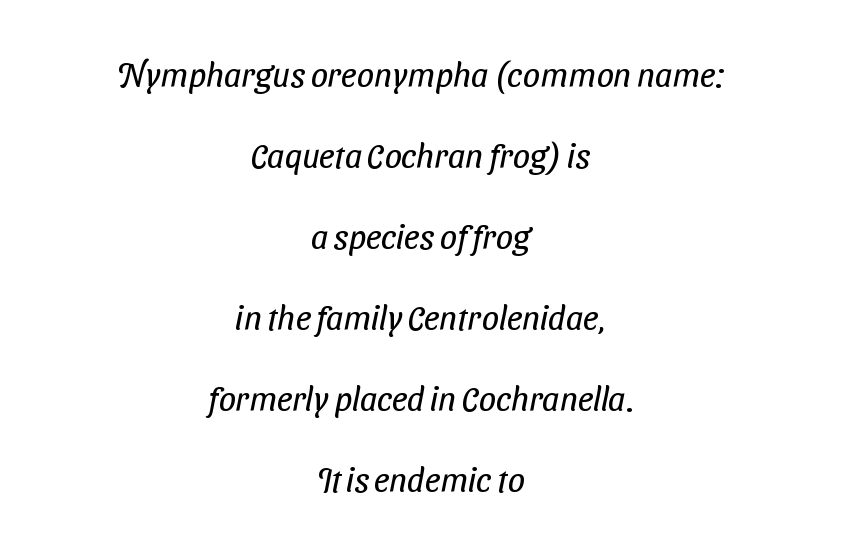
Stroke terminals: plain, sans-serif. The typesetting does not lean heavy: it is not bold. You could not count columns in this text — the font is proportionally spaced. These lines stand farther apart than default settings would place them.
